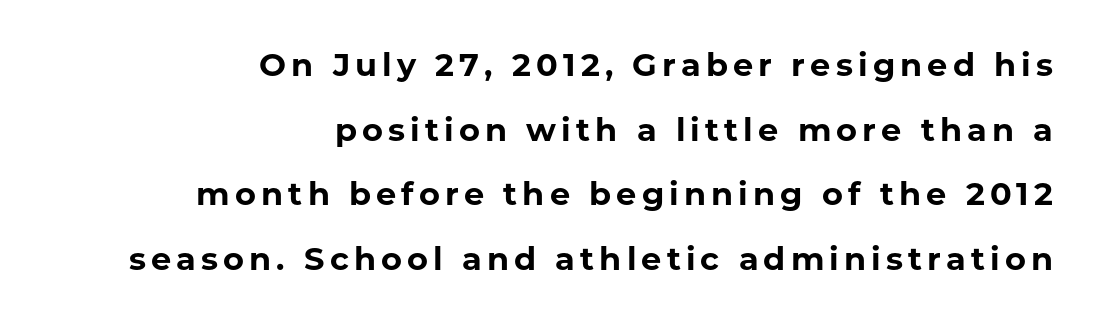
{"serif": "no", "italic": "no", "bold": "yes", "weight": "bold", "width": "normal", "stroke_contrast": "low", "x_height": "medium", "monospaced": "no", "underline": "no", "align": "right", "line_spacing": "loose", "line_spacing_ratio": 2.02, "glyph_px": 32}
